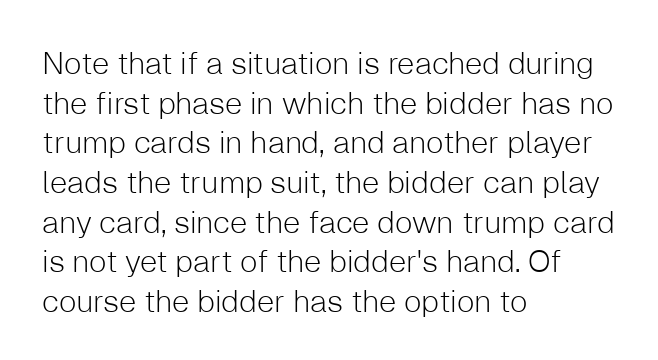
Q: Is the text bold? A: No.
Q: Is the text italic (slanted)? A: No, it is upright.
Q: Is the typeface a serif or a sans-serif typeface? A: Sans-serif.
Q: Is the text underlined? A: No.
Q: How is the paragraph aligned? A: Left-aligned.
Q: Is the spacing between letters normal or unusually wide? A: Normal.
Q: Is the spacing between lines tight, normal or loose? A: Normal.
Q: Width (condensed, normal, or wide)? A: Normal.
Q: Stroke contrast? A: Low.
Q: x-height? A: Medium.
Q: Monospaced? A: No.
